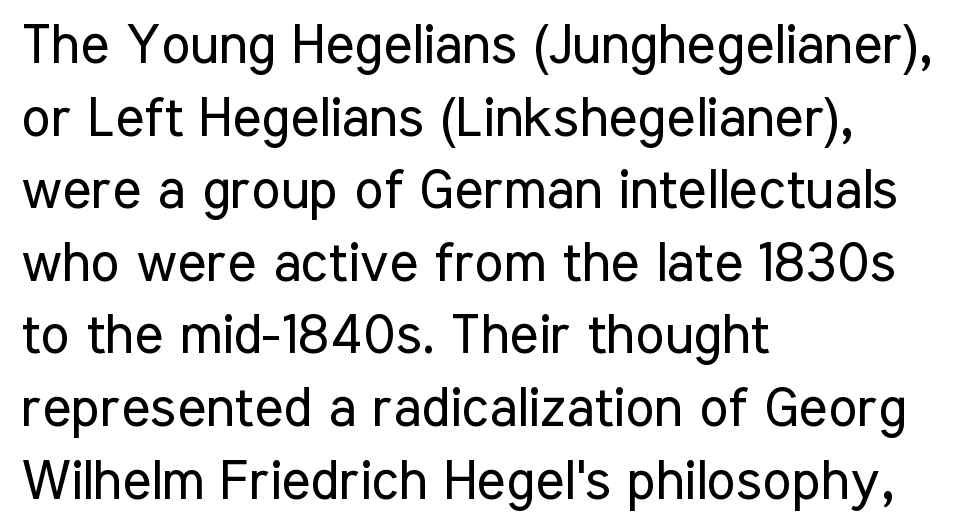
{"serif": "no", "italic": "no", "bold": "no", "weight": "regular", "width": "condensed", "stroke_contrast": "low", "x_height": "medium", "monospaced": "no", "underline": "no", "align": "left", "line_spacing": "normal", "line_spacing_ratio": 1.32, "letter_spacing": "normal", "letter_spacing_em": 0.0, "glyph_px": 55}
